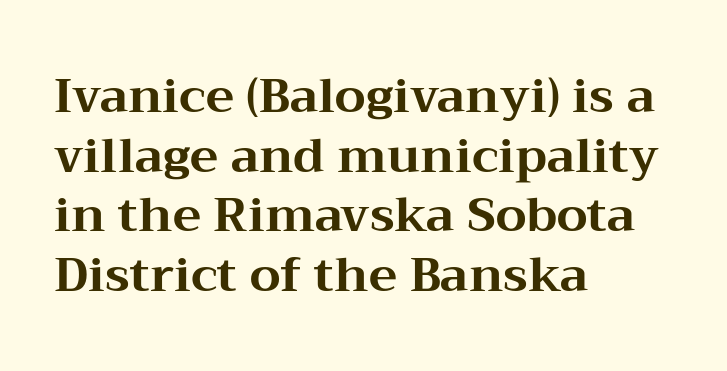
{"serif": "yes", "italic": "no", "bold": "yes", "weight": "bold", "width": "wide", "stroke_contrast": "medium", "x_height": "medium", "monospaced": "no", "underline": "no", "align": "left", "line_spacing_ratio": 1.24, "letter_spacing": "normal", "letter_spacing_em": 0.0, "glyph_px": 48}
